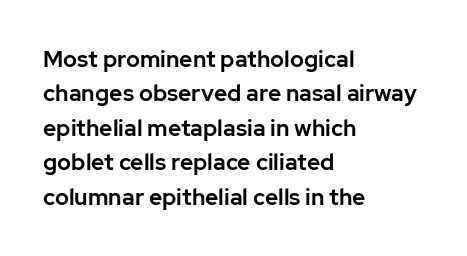
The image shows 23 px text type, upright; set left-aligned, normal line spacing (1.5x), normal letter spacing, not underlined.
